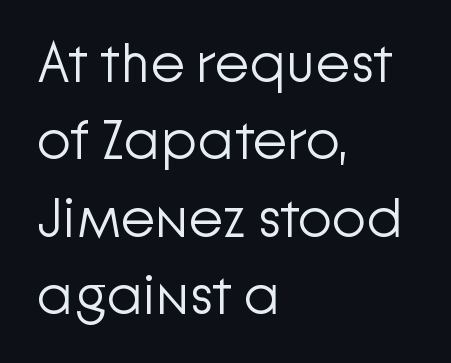
{"serif": "no", "italic": "no", "bold": "no", "weight": "light", "width": "normal", "stroke_contrast": "low", "x_height": "medium", "monospaced": "no", "underline": "no", "align": "left", "line_spacing": "normal", "line_spacing_ratio": 1.38, "letter_spacing": "normal", "letter_spacing_em": 0.0, "glyph_px": 56}
